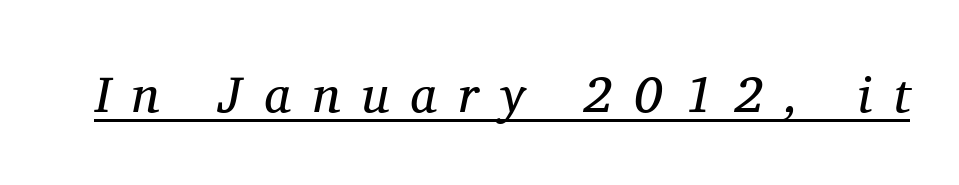
Q: Is the text bold? A: No.
Q: Is the text italic (slanted)? A: Yes, it leans right by about 11 degrees.
Q: Is the typeface a serif or a sans-serif typeface? A: Serif.
Q: Is the text underlined? A: Yes.
Q: Is the spacing between letters normal or unusually wide? A: Unusually wide.
Q: Width (condensed, normal, or wide)? A: Normal.
Q: Stroke contrast? A: Medium.
Q: x-height? A: Medium.
Q: Monospaced? A: No.
